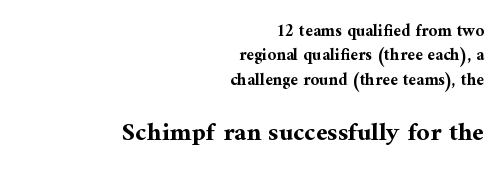
{"italic": "no", "bold": "yes", "underline": "no", "align": "right", "line_spacing": "normal", "line_spacing_ratio": 1.43, "letter_spacing": "normal", "letter_spacing_em": 0.0, "larger_block": "second", "size_ratio": 1.53, "glyph_px": 26}
